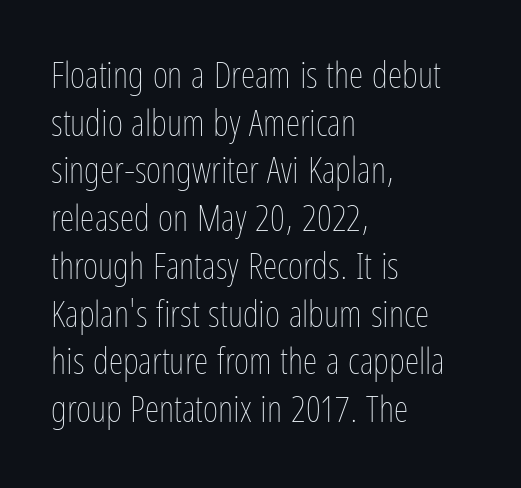
The image shows 37 px thin, condensed type, upright; set left-aligned, normal line spacing (1.29x), normal letter spacing, not underlined; low stroke contrast and a medium x-height.
